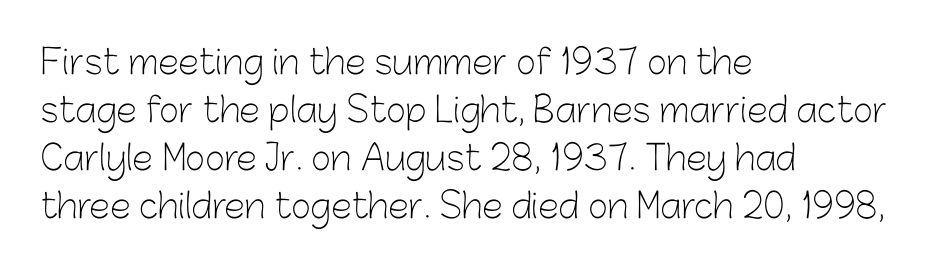
Q: Is the text bold? A: No.
Q: Is the text italic (slanted)? A: No, it is upright.
Q: Is the typeface a serif or a sans-serif typeface? A: Sans-serif.
Q: Is the text underlined? A: No.
Q: How is the paragraph aligned? A: Left-aligned.
Q: Is the spacing between letters normal or unusually wide? A: Normal.
Q: Is the spacing between lines tight, normal or loose? A: Normal.
Q: Width (condensed, normal, or wide)? A: Normal.
Q: Stroke contrast? A: Low.
Q: x-height? A: Medium.
Q: Monospaced? A: No.
